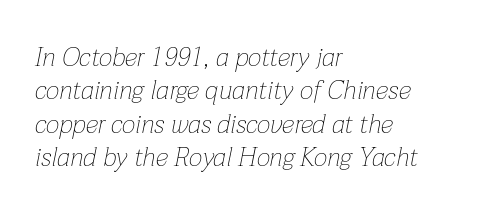
{"italic": "yes", "lean": "right", "slant_degrees": 12, "bold": "no", "underline": "no", "align": "left", "line_spacing": "normal", "line_spacing_ratio": 1.28, "letter_spacing": "normal", "letter_spacing_em": 0.0, "glyph_px": 26}
